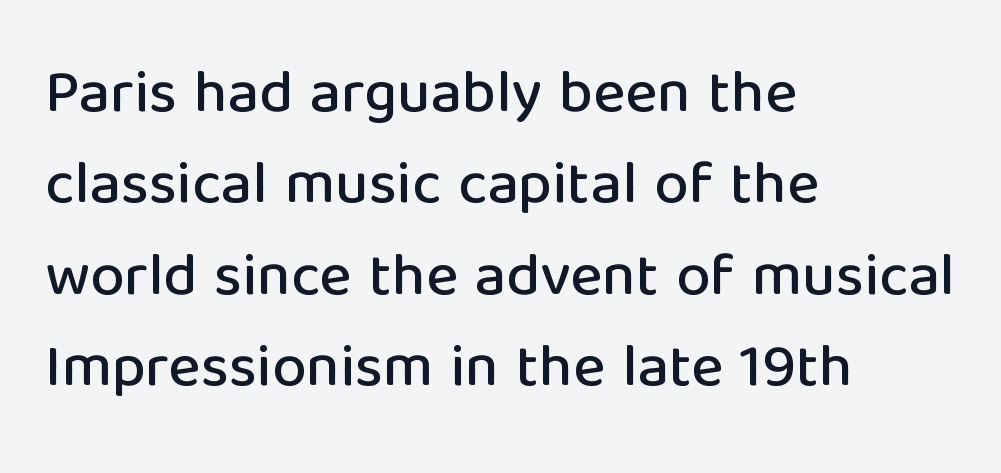
{"serif": "no", "italic": "no", "width": "normal", "stroke_contrast": "low", "x_height": "medium", "monospaced": "no", "underline": "no", "align": "left", "line_spacing": "normal", "line_spacing_ratio": 1.5, "letter_spacing": "normal", "letter_spacing_em": 0.0, "glyph_px": 61}
